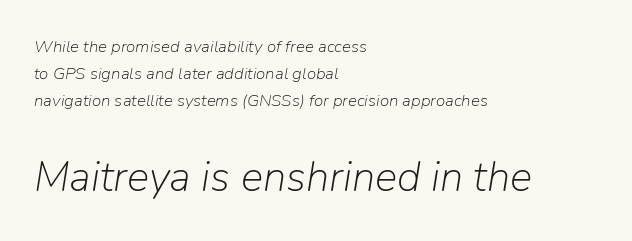
Q: Is the text bold? A: No.
Q: Is the text italic (slanted)? A: Yes, it leans right by about 9 degrees.
Q: Is the text underlined? A: No.
Q: How is the paragraph aligned? A: Left-aligned.
Q: Is the spacing between letters normal or unusually wide? A: Normal.
Q: Is the spacing between lines tight, normal or loose? A: Normal.
Q: Which block of text is set in a larger size, the first (top) or the second (bottom)? A: The second (bottom) one.
Q: Width (condensed, normal, or wide)? A: Normal.
Q: Stroke contrast? A: Low.
Q: x-height? A: Medium.
Q: Monospaced? A: No.
